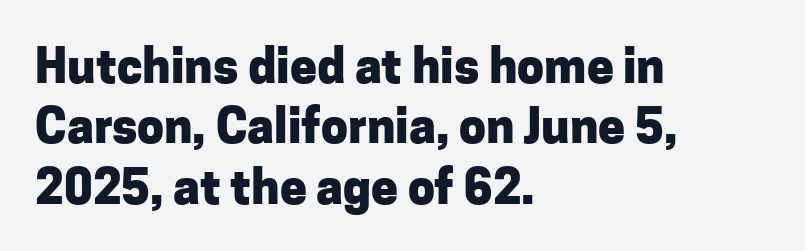
The rendering uses natural spacing where letterforms have individual widths. The type family on display is of the sans-serif kind. Bold? Absolutely — the strokes are thick and heavy. Lines of text with bare space underneath.
